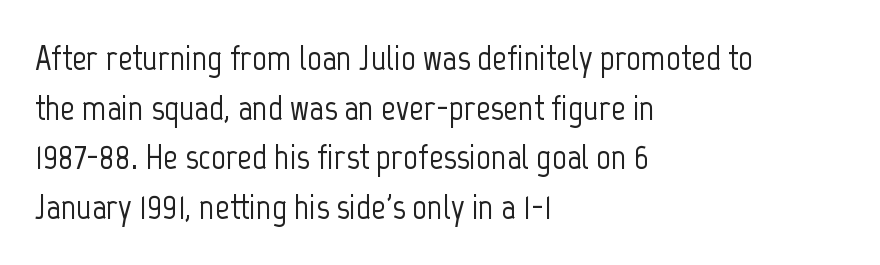
{"serif": "no", "italic": "no", "width": "condensed", "stroke_contrast": "low", "x_height": "medium", "monospaced": "no", "underline": "no", "align": "left", "line_spacing": "normal", "line_spacing_ratio": 1.38, "letter_spacing": "normal", "letter_spacing_em": 0.0, "glyph_px": 36}
